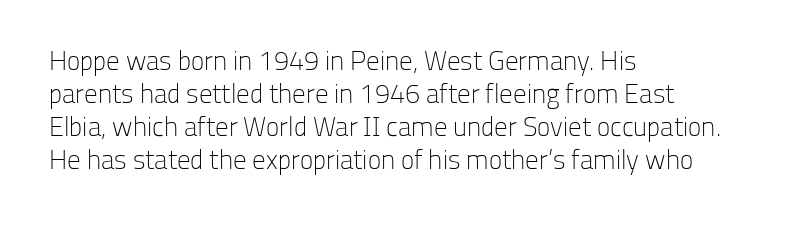
The image shows 27 px text type, upright; set left-aligned, line spacing 1.22x, normal letter spacing, not underlined.
